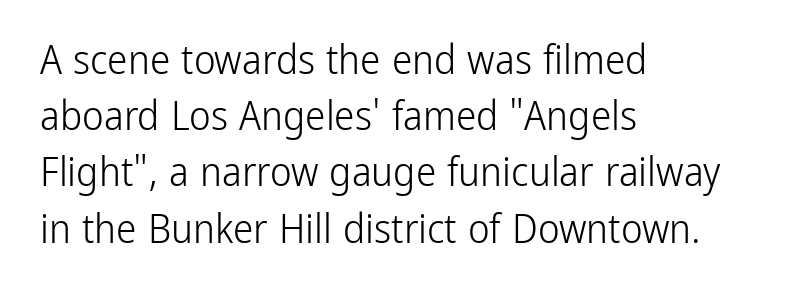
Q: Is the text bold? A: No.
Q: Is the text italic (slanted)? A: No, it is upright.
Q: Is the typeface a serif or a sans-serif typeface? A: Sans-serif.
Q: Is the text underlined? A: No.
Q: How is the paragraph aligned? A: Left-aligned.
Q: Is the spacing between letters normal or unusually wide? A: Normal.
Q: Is the spacing between lines tight, normal or loose? A: Normal.
Q: Width (condensed, normal, or wide)? A: Condensed.
Q: Stroke contrast? A: Low.
Q: x-height? A: Medium.
Q: Monospaced? A: No.
